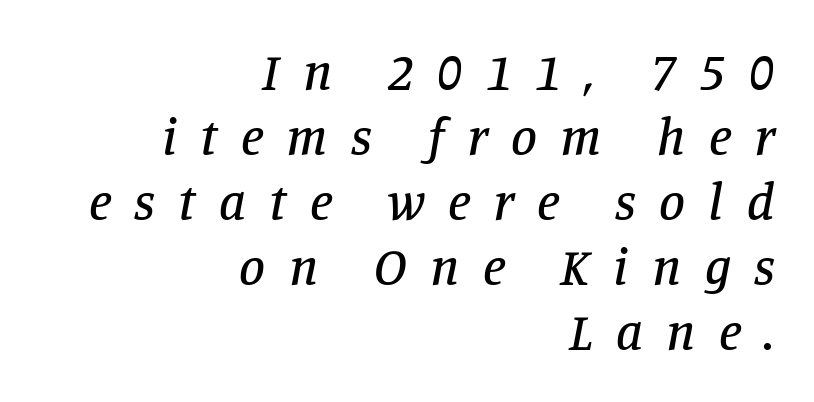
The image shows 52 px serif type, italic (leaning right); set right-aligned, normal line spacing (1.25x), unusually wide letter spacing (+0.45 em), not underlined; low stroke contrast and a large x-height.
